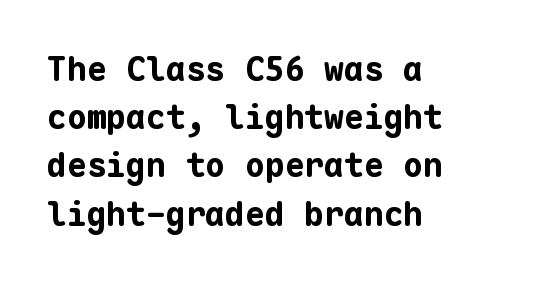
The rendering shows plain stroke endings on the letterforms — a sans-serif design. The paragraph has a hard left edge and a soft right edge. The face used here is rendered with its standard letterfit. Notice how thick the strokes are: this is what a full bold looks like. Compared with typical paragraphs, the rows here are spaced about the same. Italic: no, the glyphs are upright roman.
